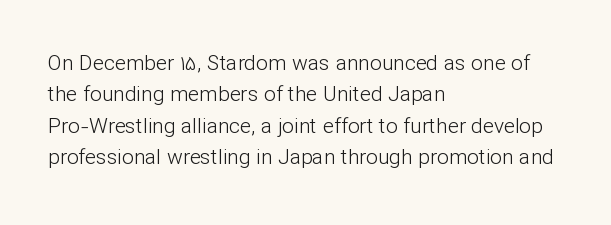
Q: Is the text bold? A: No.
Q: Is the text italic (slanted)? A: No, it is upright.
Q: Is the text underlined? A: No.
Q: How is the paragraph aligned? A: Left-aligned.
Q: Is the spacing between letters normal or unusually wide? A: Normal.
Q: Is the spacing between lines tight, normal or loose? A: Normal.
